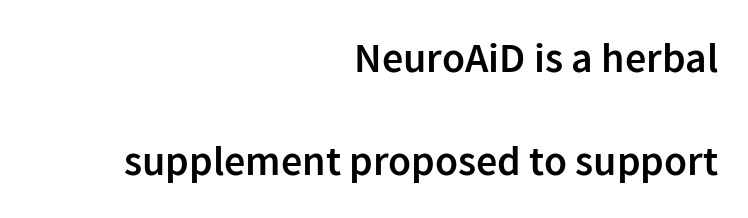
The image shows 42 px semibold sans-serif type, upright; set right-aligned, loose line spacing (2.46x), normal letter spacing, not underlined; low stroke contrast and a medium x-height.
